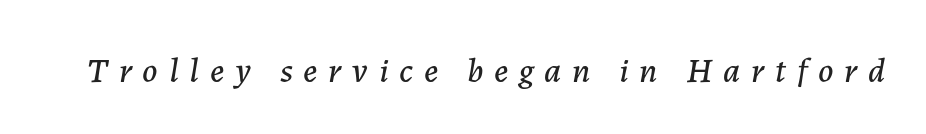
{"italic": "yes", "lean": "right", "slant_degrees": 7, "width": "normal", "stroke_contrast": "low", "x_height": "medium", "monospaced": "no", "underline": "no", "letter_spacing": "wide", "letter_spacing_em": 0.31, "glyph_px": 35}
